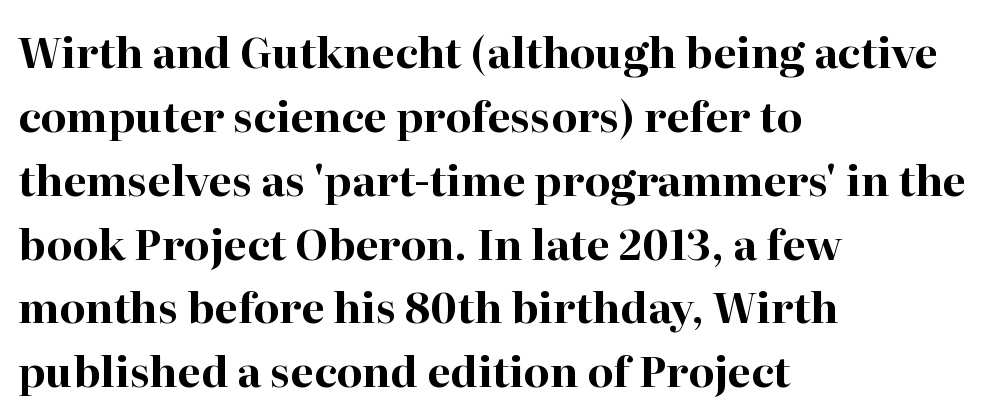
Unlike a clean sans, this face finishes its strokes with serifs. Standard letterfit; no display-style spreading of the glyphs. Think of a printed novel: that variable character pitch is what you see here. Stroke thickness is high; the sample reads as a true bold. Compared with a centered layout, this one pins lines to the left instead. Each new line begins a customary step beneath the previous one.
